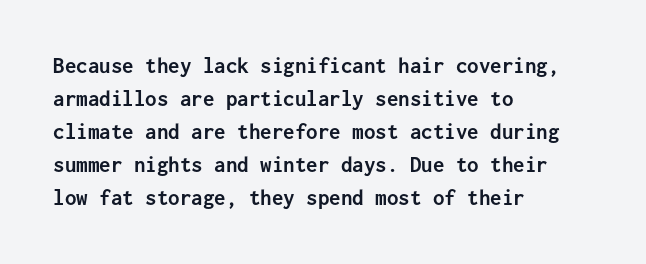
The image shows 23 px bold type, upright; set left-aligned, normal line spacing (1.44x), normal letter spacing, not underlined.
